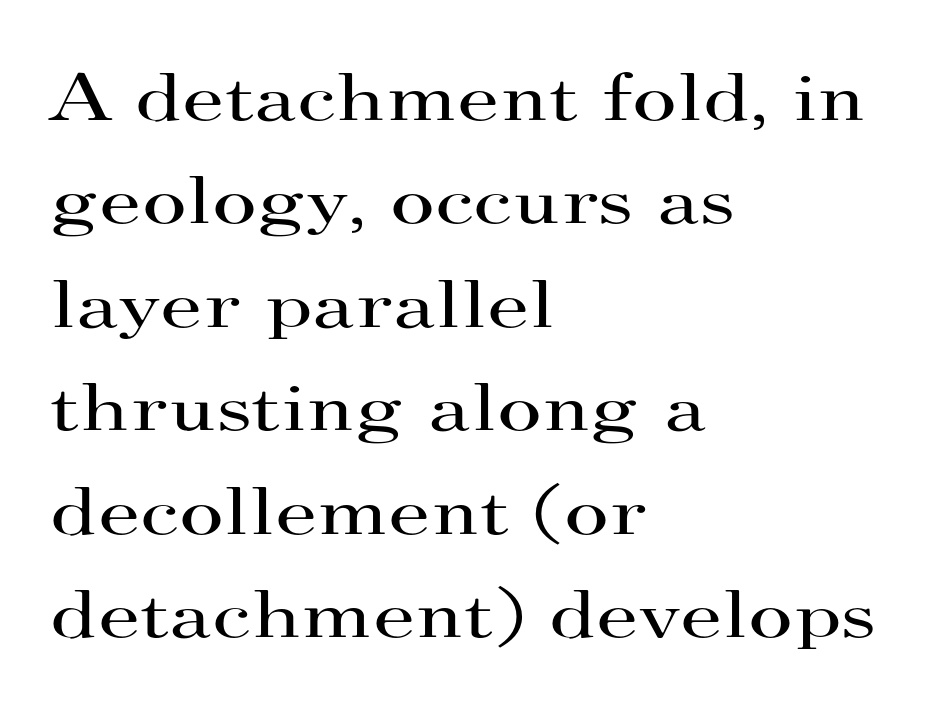
{"serif": "yes", "italic": "no", "bold": "no", "weight": "regular", "width": "wide", "stroke_contrast": "high", "x_height": "small", "monospaced": "no", "underline": "no", "align": "left", "line_spacing": "normal", "line_spacing_ratio": 1.5, "letter_spacing": "normal", "letter_spacing_em": 0.0, "glyph_px": 69}
